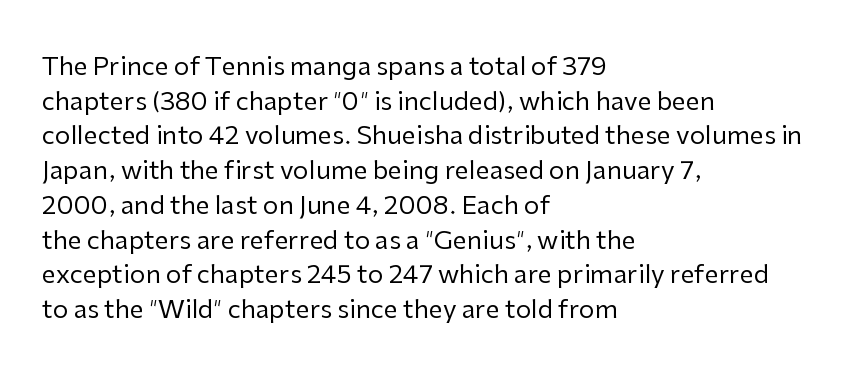
The image shows 25 px text type, upright; set left-aligned, normal line spacing (1.39x), normal letter spacing, not underlined.
